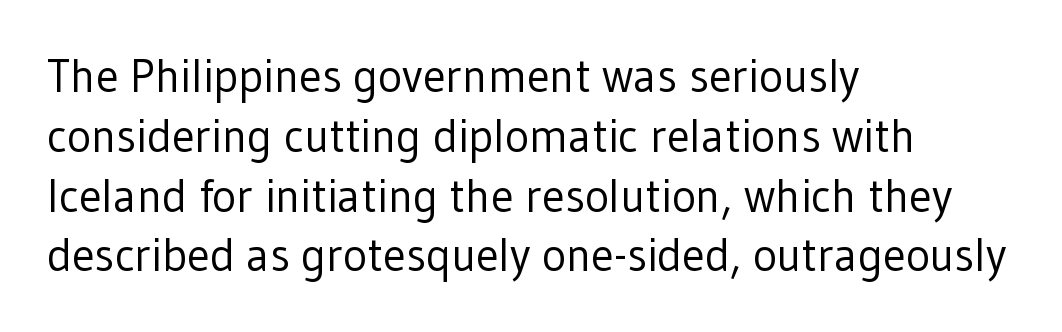
{"serif": "no", "italic": "no", "bold": "no", "weight": "regular", "width": "normal", "stroke_contrast": "low", "x_height": "medium", "monospaced": "no", "underline": "no", "align": "left", "line_spacing": "normal", "line_spacing_ratio": 1.3, "letter_spacing": "normal", "letter_spacing_em": 0.0, "glyph_px": 46}
